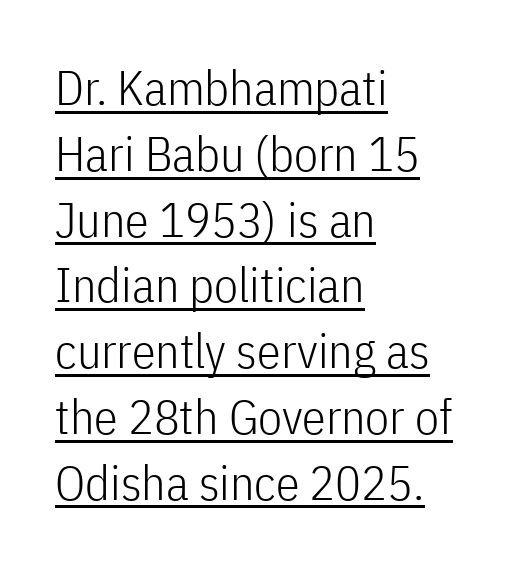
{"serif": "no", "italic": "no", "bold": "no", "weight": "light", "width": "condensed", "stroke_contrast": "low", "x_height": "medium", "monospaced": "no", "underline": "yes", "align": "left", "line_spacing": "normal", "line_spacing_ratio": 1.37, "letter_spacing": "normal", "letter_spacing_em": 0.0, "glyph_px": 48}
